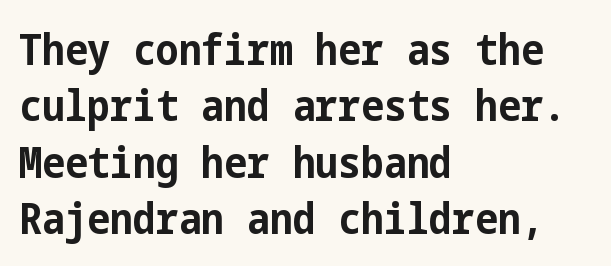
{"serif": "no", "italic": "no", "bold": "yes", "weight": "bold", "width": "condensed", "stroke_contrast": "low", "x_height": "medium", "underline": "no", "align": "left", "line_spacing": "normal", "line_spacing_ratio": 1.31, "letter_spacing": "normal", "letter_spacing_em": 0.0, "glyph_px": 43}
